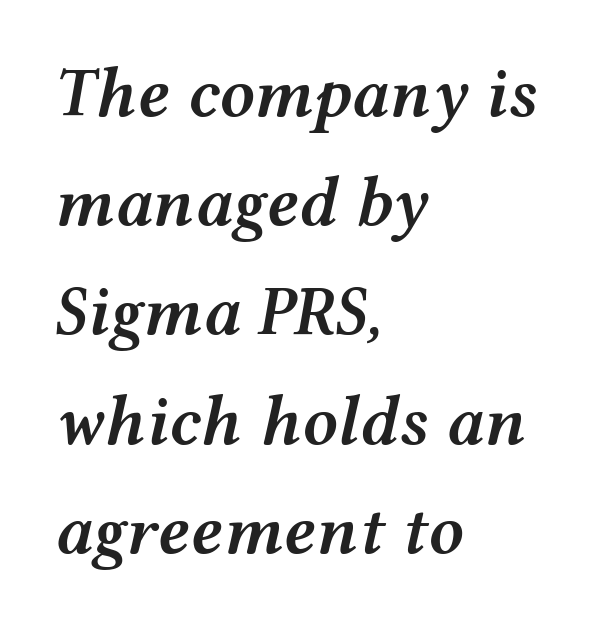
The image shows 70 px semibold, wide type, italic (leaning right); set left-aligned, normal line spacing (1.56x), normal letter spacing, not underlined; medium stroke contrast and a medium x-height.
